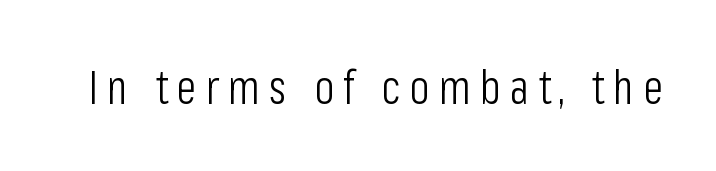
The image shows 47 px light, condensed sans-serif type, upright; set not underlined; low stroke contrast and a medium x-height.
